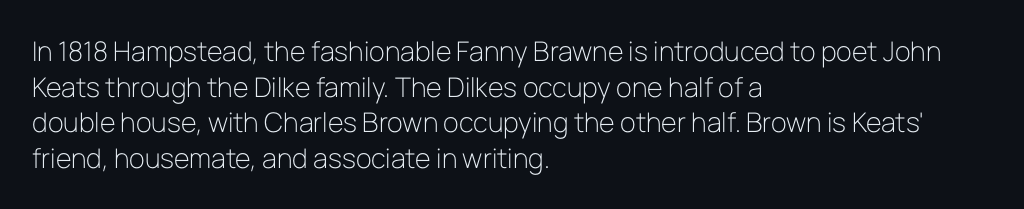
Q: Is the text bold? A: No.
Q: Is the text italic (slanted)? A: No, it is upright.
Q: Is the text underlined? A: No.
Q: How is the paragraph aligned? A: Left-aligned.
Q: Is the spacing between letters normal or unusually wide? A: Normal.
Q: Is the spacing between lines tight, normal or loose? A: Normal.
